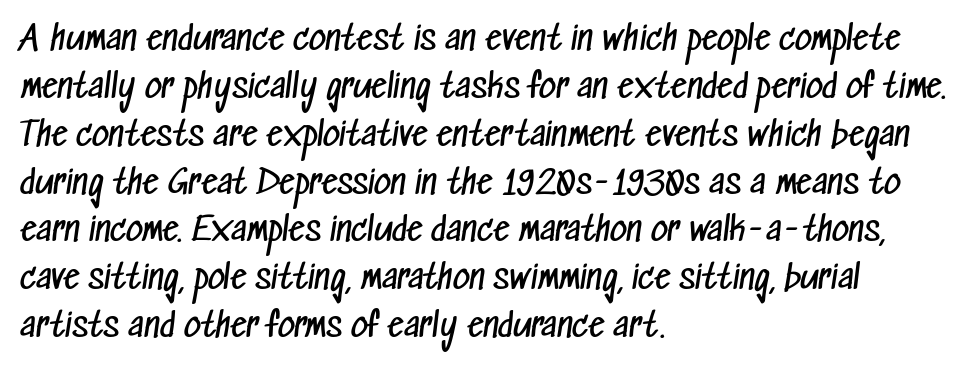
The image shows 33 px regular-weight, condensed sans-serif type; set left-aligned, normal line spacing (1.45x), normal letter spacing, not underlined; low stroke contrast and a medium x-height.
